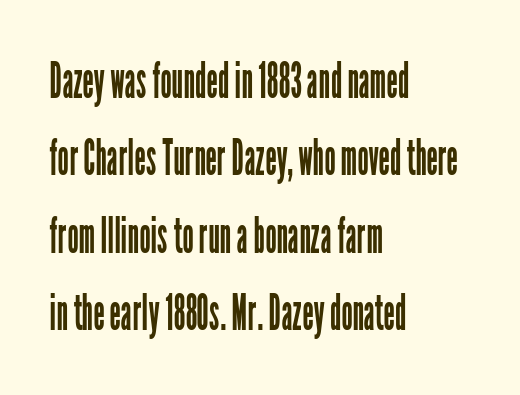
Q: Is the text bold? A: No.
Q: Is the text italic (slanted)? A: No, it is upright.
Q: Is the typeface a serif or a sans-serif typeface? A: Sans-serif.
Q: Is the text underlined? A: No.
Q: How is the paragraph aligned? A: Left-aligned.
Q: Is the spacing between letters normal or unusually wide? A: Normal.
Q: Is the spacing between lines tight, normal or loose? A: Normal.
Q: Width (condensed, normal, or wide)? A: Condensed.
Q: Stroke contrast? A: Low.
Q: x-height? A: Medium.
Q: Monospaced? A: No.
